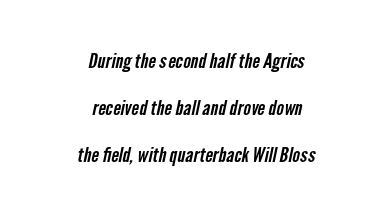
Compared with typical body copy, the letter spacing here is the same. A great deal of white space separates one row of letters from the next. The space directly below the letters is spotless. The paragraph shown floats in the horizontal middle.
